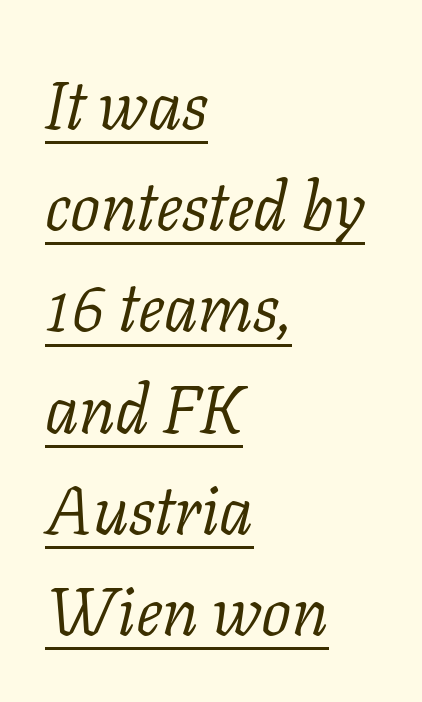
The image shows 67 px light serif type, italic (leaning right); set left-aligned, normal line spacing (1.51x), normal letter spacing, underlined; low stroke contrast and a medium x-height.
